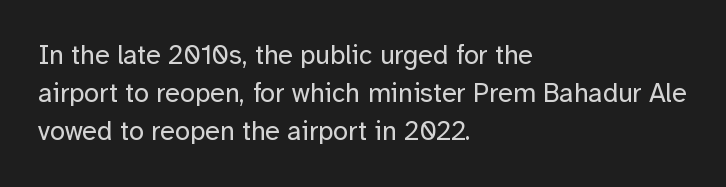
{"italic": "no", "bold": "no", "underline": "no", "align": "left", "line_spacing": "normal", "line_spacing_ratio": 1.41, "letter_spacing": "normal", "letter_spacing_em": 0.0, "glyph_px": 27}
